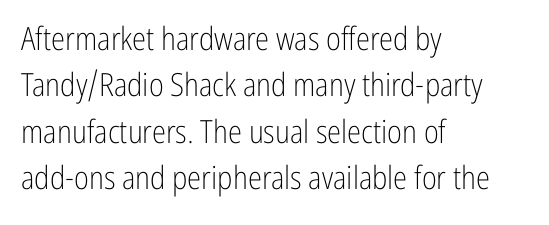
Visually the block forms a straight wall on the left and a jagged coastline on the right. Regarding leading, the lines here are spaced in the standard way. Tracking value appears to be zero — textbook default spacing. A roman cut, with each character standing at attention. On a weight scale, this lands at 450 or below.
